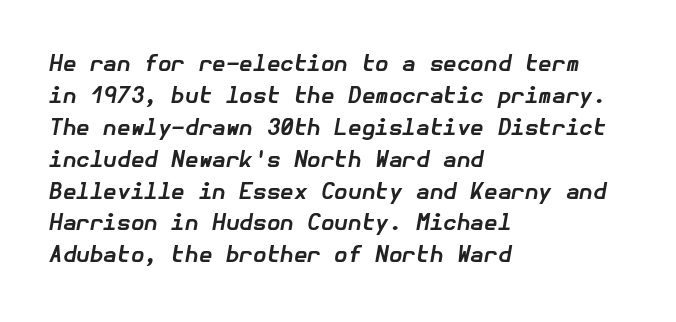
The image shows 22 px bold type, italic (leaning right); set left-aligned, normal line spacing (1.45x), normal letter spacing, not underlined.
